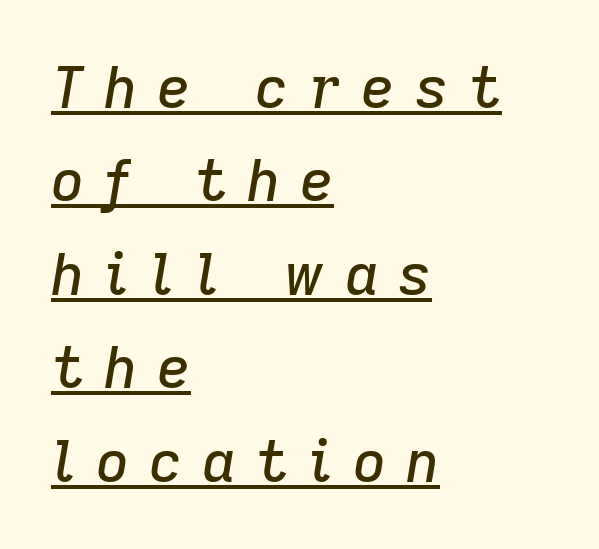
{"italic": "yes", "lean": "right", "slant_degrees": 9, "width": "normal", "stroke_contrast": "low", "x_height": "medium", "monospaced": "no", "underline": "yes", "align": "left", "line_spacing": "normal", "line_spacing_ratio": 1.61, "letter_spacing": "wide", "letter_spacing_em": 0.34, "glyph_px": 58}
